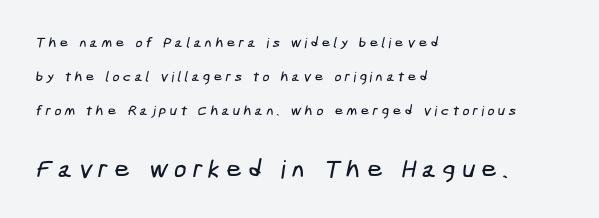
The image shows 25 px text type; set left-aligned, loose line spacing (2.44x), unusually wide letter spacing (+0.23 em), not underlined; the second (bottom) block is 1.79x larger.
